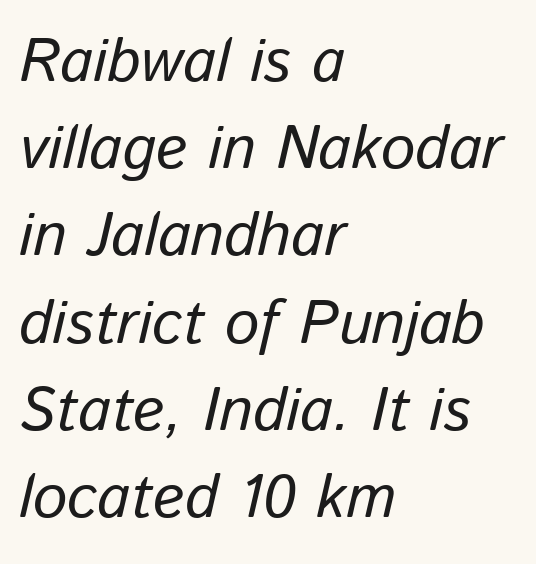
Each letter keeps its own natural width here, so spacing adapts to shape. Underlining? Definitely not there. These lines keep a tight, regular rhythm from letter to letter. Casual observation: everything's shoved over to the left. This sample keeps an unexceptional amount of space between lines.
